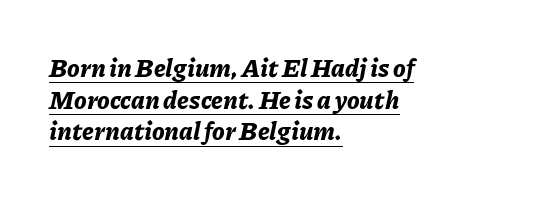
Honestly, the letter spacing is just normal — you wouldn't notice it. Compared with undecorated copy, this sample adds a rule below the words. Students, observe: this is what conventionally led text looks like. The paragraph has a hard left edge and a soft right edge.
